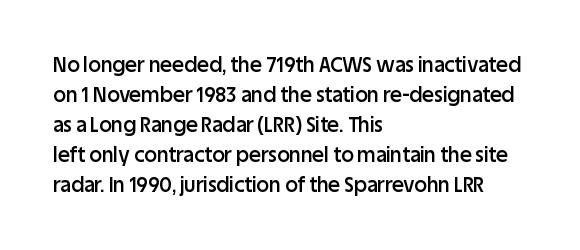
The line-height multiplier appears to be the usual default. This is the regular roman posture of the typeface. This rendering uses left alignment, leaving the right contour irregular. Only glyphs here, with clear space below each row. Default kerning and tracking; the words read as compact shapes.
